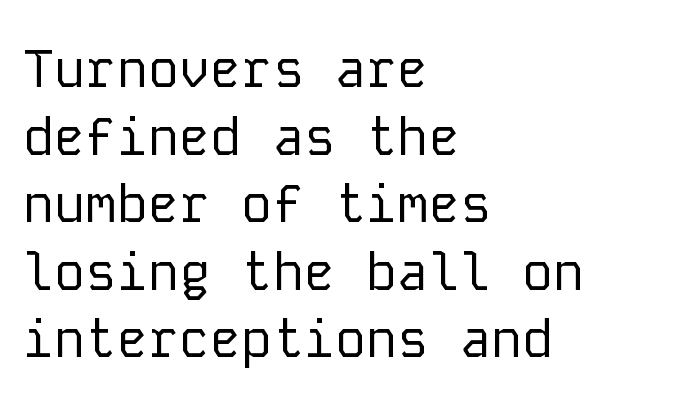
{"serif": "no", "italic": "no", "bold": "no", "weight": "regular", "width": "normal", "stroke_contrast": "low", "x_height": "medium", "monospaced": "yes", "underline": "no", "align": "left", "line_spacing": "normal", "line_spacing_ratio": 1.3, "letter_spacing": "normal", "letter_spacing_em": 0.0, "glyph_px": 52}
